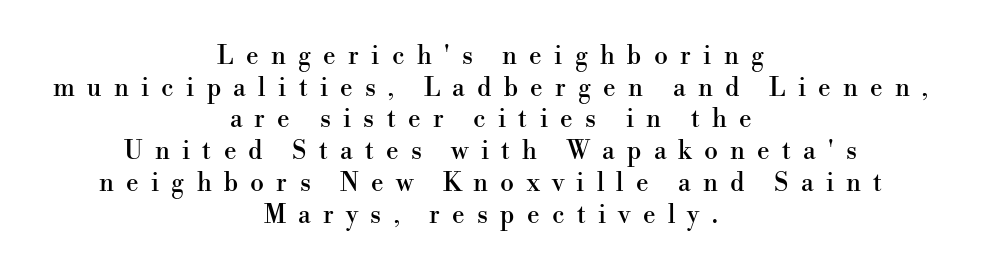
The image shows 25 px text type, upright; set centered, normal line spacing (1.27x), unusually wide letter spacing (+0.49 em), not underlined.
